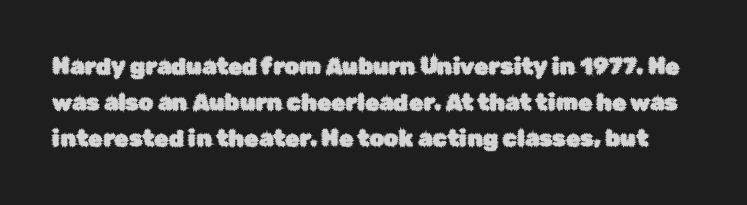
The zone under the glyphs is completely vacant. The rows are spaced the way most documents space them. This is the regular roman posture of the typeface. The letterforms sit shoulder to shoulder at normal distance.
